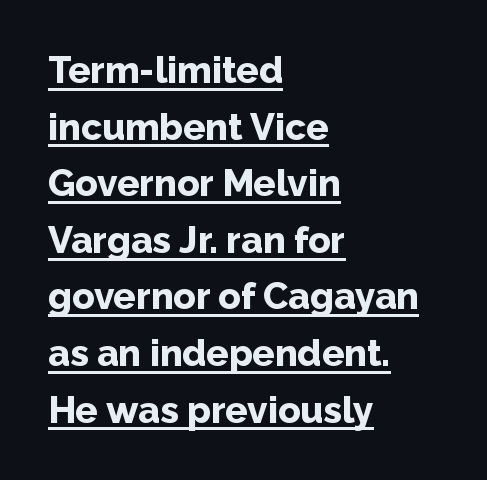
Q: Is the text bold? A: Yes.
Q: Is the text italic (slanted)? A: No, it is upright.
Q: Is the typeface a serif or a sans-serif typeface? A: Sans-serif.
Q: Is the text underlined? A: Yes.
Q: How is the paragraph aligned? A: Left-aligned.
Q: Is the spacing between letters normal or unusually wide? A: Normal.
Q: Is the spacing between lines tight, normal or loose? A: Normal.
Q: Width (condensed, normal, or wide)? A: Normal.
Q: Stroke contrast? A: Low.
Q: x-height? A: Medium.
Q: Monospaced? A: No.
